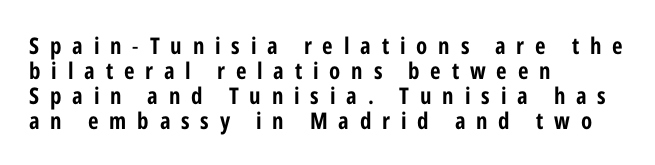
The image shows 23 px text type, upright; set left-aligned, tight line spacing (1.08x), unusually wide letter spacing (+0.47 em), not underlined.
